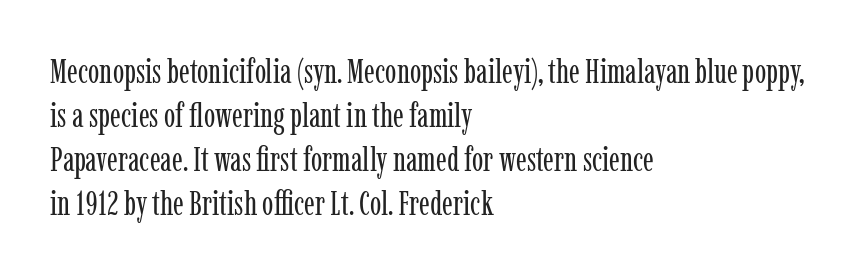
{"serif": "yes", "italic": "no", "bold": "no", "weight": "regular", "width": "condensed", "stroke_contrast": "low", "x_height": "medium", "monospaced": "no", "underline": "no", "align": "left", "line_spacing": "normal", "line_spacing_ratio": 1.29, "letter_spacing": "normal", "letter_spacing_em": 0.0, "glyph_px": 34}
